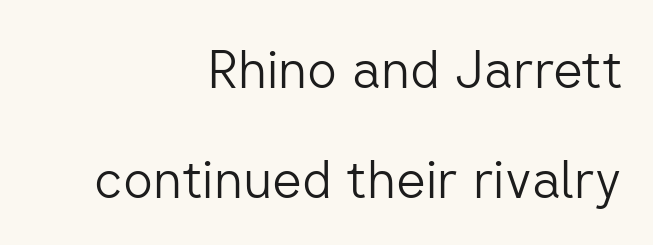
{"serif": "no", "italic": "no", "bold": "no", "weight": "light", "width": "normal", "stroke_contrast": "low", "x_height": "medium", "monospaced": "no", "underline": "no", "align": "right", "line_spacing": "loose", "line_spacing_ratio": 2.12, "letter_spacing": "normal", "letter_spacing_em": 0.0, "glyph_px": 52}
